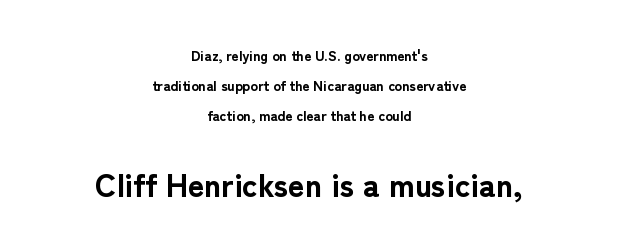
{"serif": "no", "italic": "no", "bold": "yes", "weight": "bold", "width": "normal", "stroke_contrast": "low", "x_height": "medium", "monospaced": "no", "underline": "no", "align": "center", "line_spacing": "loose", "line_spacing_ratio": 2.13, "letter_spacing": "normal", "letter_spacing_em": 0.0, "larger_block": "second", "size_ratio": 2.29, "glyph_px": 32}
